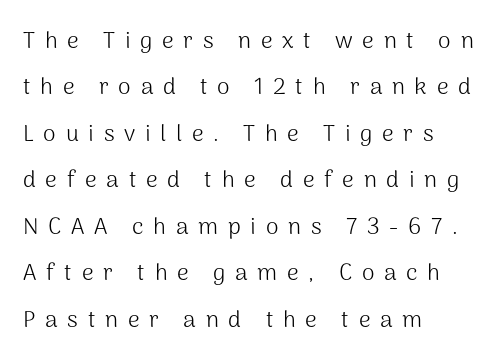
Q: Is the text bold? A: No.
Q: Is the text italic (slanted)? A: No, it is upright.
Q: Is the text underlined? A: No.
Q: How is the paragraph aligned? A: Left-aligned.
Q: Is the spacing between letters normal or unusually wide? A: Unusually wide.
Q: Is the spacing between lines tight, normal or loose? A: Loose.
